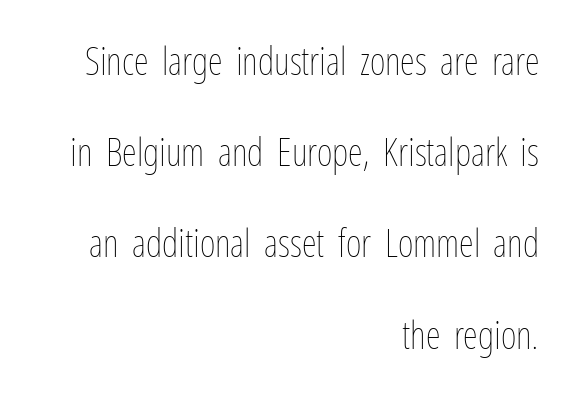
{"italic": "no", "bold": "no", "weight": "thin", "width": "condensed", "stroke_contrast": "low", "x_height": "medium", "monospaced": "no", "underline": "no", "align": "right", "line_spacing": "loose", "line_spacing_ratio": 2.4, "letter_spacing": "normal", "letter_spacing_em": 0.0, "glyph_px": 38}
